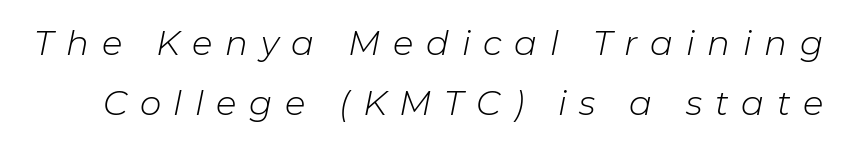
{"italic": "yes", "lean": "right", "slant_degrees": 11, "bold": "no", "weight": "light", "width": "normal", "stroke_contrast": "low", "x_height": "medium", "monospaced": "no", "underline": "no", "line_spacing_ratio": 1.77, "letter_spacing": "wide", "letter_spacing_em": 0.37, "glyph_px": 34}
